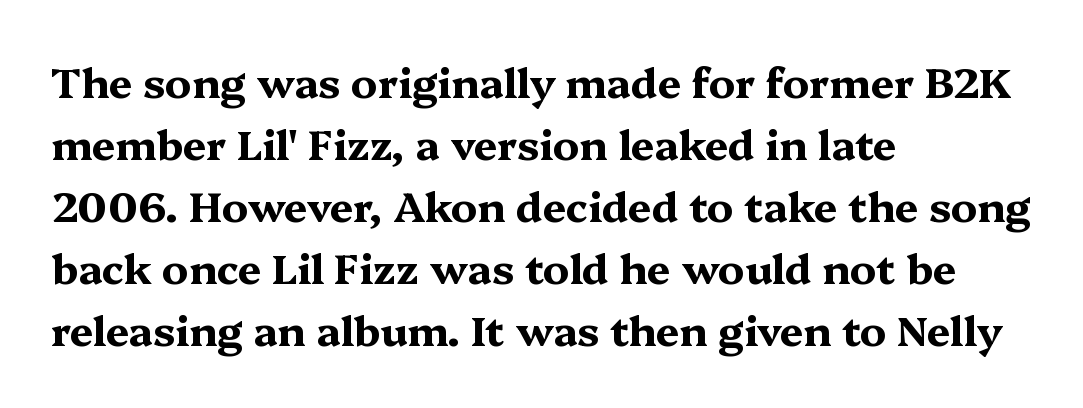
The image shows 41 px bold, wide serif type, upright; set left-aligned, normal line spacing (1.51x), normal letter spacing, not underlined; medium stroke contrast and a medium x-height.
